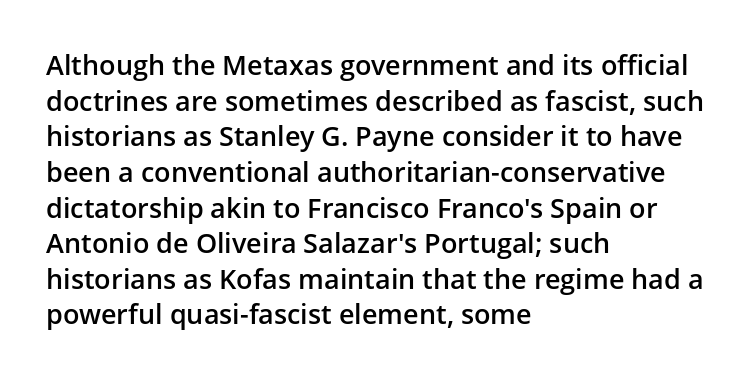
{"italic": "no", "bold": "semi", "underline": "no", "align": "left", "line_spacing": "normal", "line_spacing_ratio": 1.32, "letter_spacing": "normal", "letter_spacing_em": 0.0, "glyph_px": 27}
